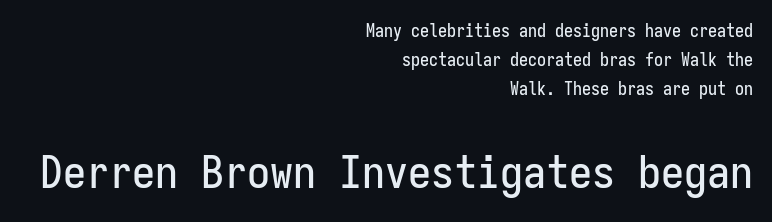
{"serif": "no", "italic": "no", "width": "condensed", "stroke_contrast": "low", "x_height": "medium", "monospaced": "yes", "underline": "no", "align": "right", "line_spacing": "normal", "line_spacing_ratio": 1.62, "letter_spacing": "normal", "letter_spacing_em": 0.0, "larger_block": "second", "size_ratio": 2.56, "glyph_px": 46}
